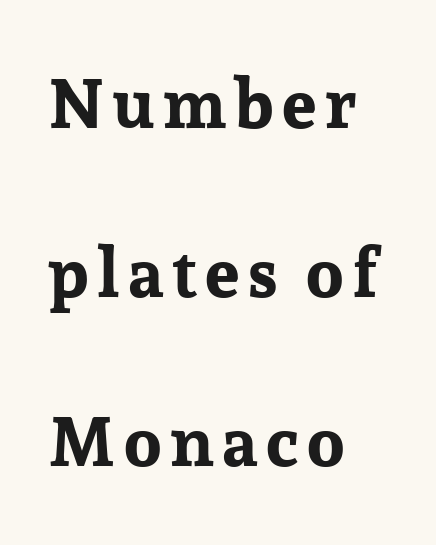
The zone under the glyphs is completely vacant. Think of a printed novel: that variable character pitch is what you see here. If you drew a line through each stem, it would be perfectly vertical. Where is the straight margin? On the left. This is heavy type, rendered in bold. The lines are spread far apart with generous leading.
